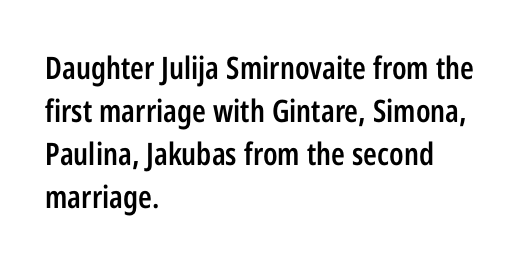
The image shows 31 px semibold, condensed sans-serif type, upright; set left-aligned, normal line spacing (1.39x), normal letter spacing, not underlined; low stroke contrast and a medium x-height.
